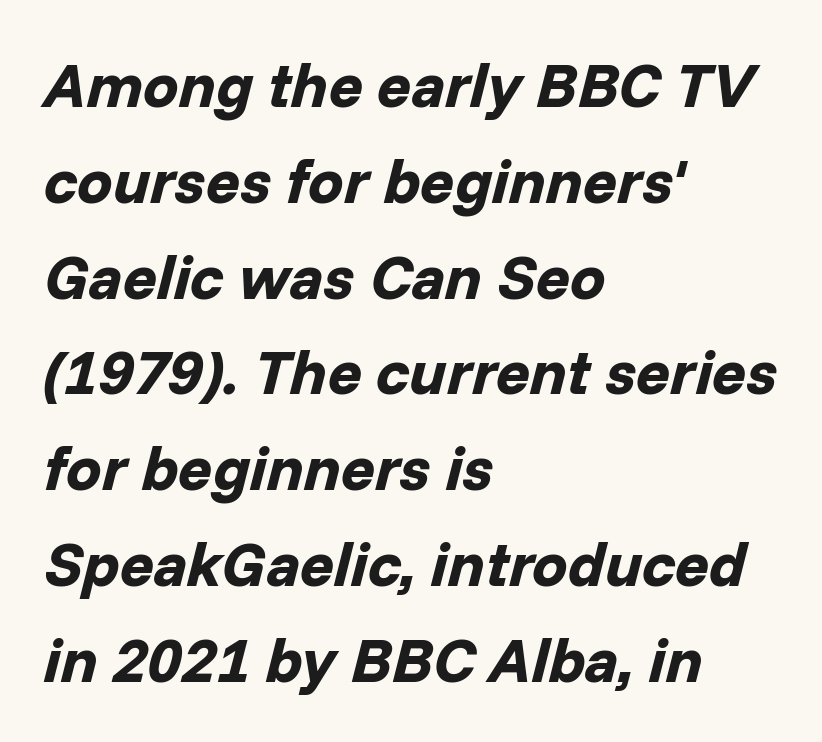
{"italic": "yes", "lean": "right", "slant_degrees": 14, "bold": "yes", "weight": "bold", "width": "normal", "stroke_contrast": "low", "x_height": "medium", "monospaced": "no", "underline": "no", "align": "left", "line_spacing": "normal", "line_spacing_ratio": 1.52, "letter_spacing": "normal", "letter_spacing_em": 0.0, "glyph_px": 63}
